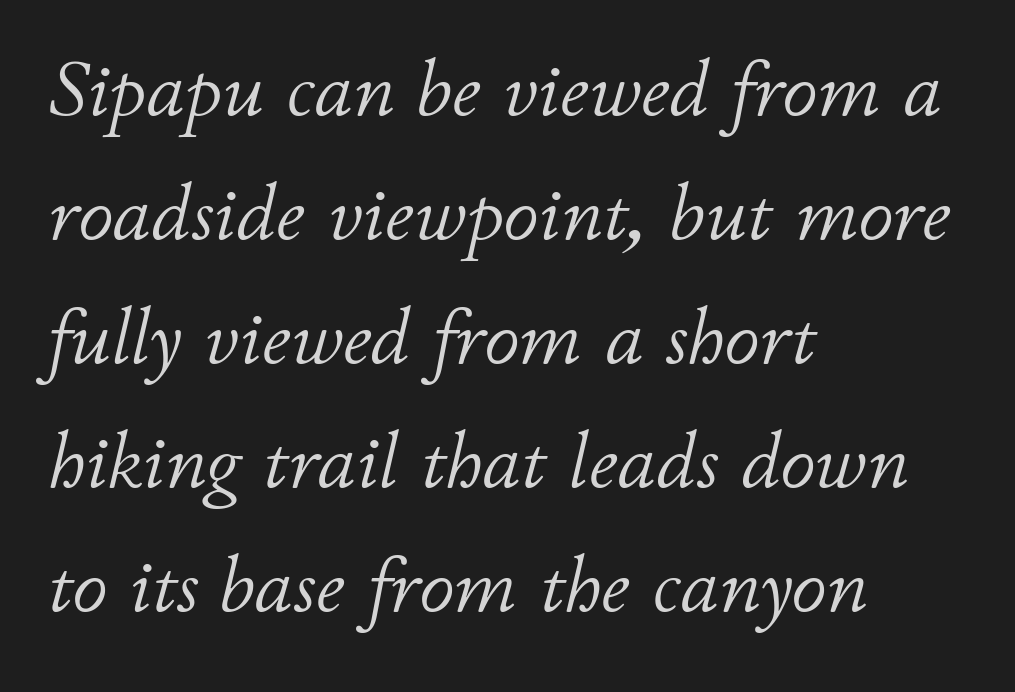
Q: Is the text bold? A: No.
Q: Is the text italic (slanted)? A: Yes, it leans right by about 11 degrees.
Q: Is the text underlined? A: No.
Q: How is the paragraph aligned? A: Left-aligned.
Q: Is the spacing between letters normal or unusually wide? A: Normal.
Q: Is the spacing between lines tight, normal or loose? A: Normal.
Q: Width (condensed, normal, or wide)? A: Normal.
Q: Stroke contrast? A: Low.
Q: x-height? A: Small.
Q: Monospaced? A: No.
